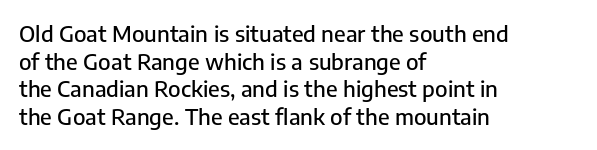
Q: Is the text italic (slanted)? A: No, it is upright.
Q: Is the text underlined? A: No.
Q: How is the paragraph aligned? A: Left-aligned.
Q: Is the spacing between letters normal or unusually wide? A: Normal.
Q: Is the spacing between lines tight, normal or loose? A: Normal.
